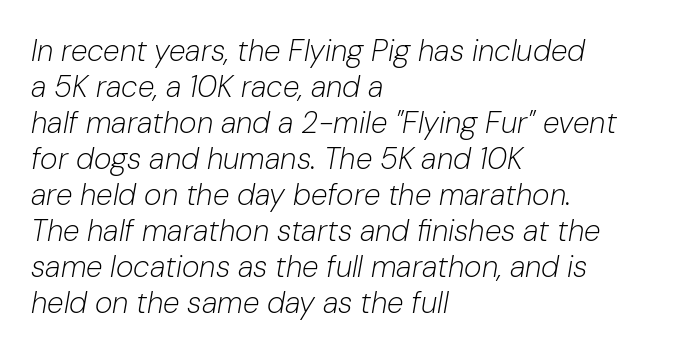
{"italic": "yes", "lean": "right", "slant_degrees": 10, "bold": "no", "weight": "light", "width": "normal", "stroke_contrast": "low", "x_height": "medium", "monospaced": "no", "underline": "no", "align": "left", "line_spacing_ratio": 1.2, "letter_spacing": "normal", "letter_spacing_em": 0.0, "glyph_px": 30}
